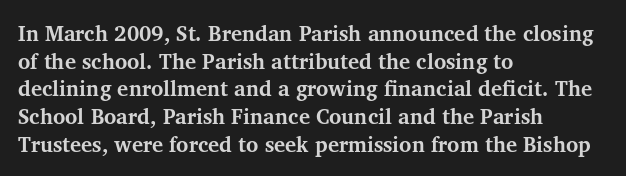
Q: Is the text bold? A: Yes.
Q: Is the text italic (slanted)? A: No, it is upright.
Q: Is the text underlined? A: No.
Q: How is the paragraph aligned? A: Left-aligned.
Q: Is the spacing between letters normal or unusually wide? A: Normal.
Q: Is the spacing between lines tight, normal or loose? A: Normal.
